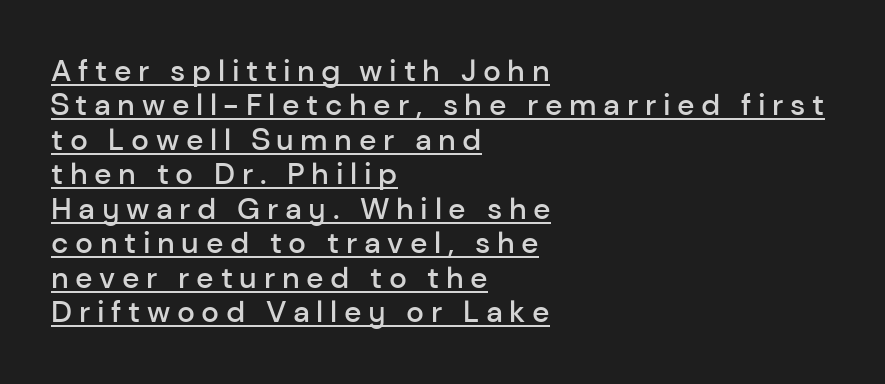
Q: Is the text bold? A: Semi-bold.
Q: Is the text italic (slanted)? A: No, it is upright.
Q: Is the typeface a serif or a sans-serif typeface? A: Sans-serif.
Q: Is the text underlined? A: Yes.
Q: How is the paragraph aligned? A: Left-aligned.
Q: Is the spacing between letters normal or unusually wide? A: Unusually wide.
Q: Is the spacing between lines tight, normal or loose? A: Tight.
Q: Width (condensed, normal, or wide)? A: Normal.
Q: Stroke contrast? A: Low.
Q: x-height? A: Medium.
Q: Monospaced? A: No.
